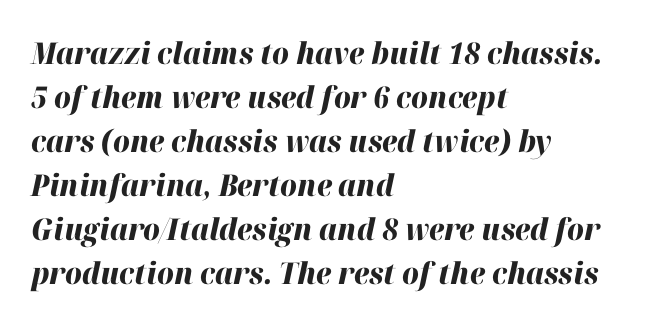
The image shows 30 px heavy type, italic (leaning right); set left-aligned, normal line spacing (1.47x), normal letter spacing, not underlined; high stroke contrast and a medium x-height.
